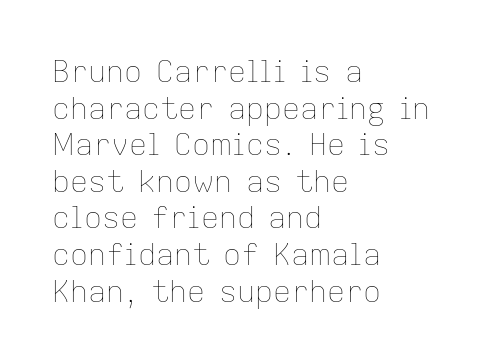
The passage shown is typed in a proportional face where columns would drift. Is the stroke heavy? The answer is a plain regular-or-lighter. The letters sit at their default tracking, neither squeezed nor spread. Is there any slant? The stems are plumb. The glyphs are unaccompanied by any horizontal stroke below them. A classic flush-left, rag-right setting is used for this passage.
